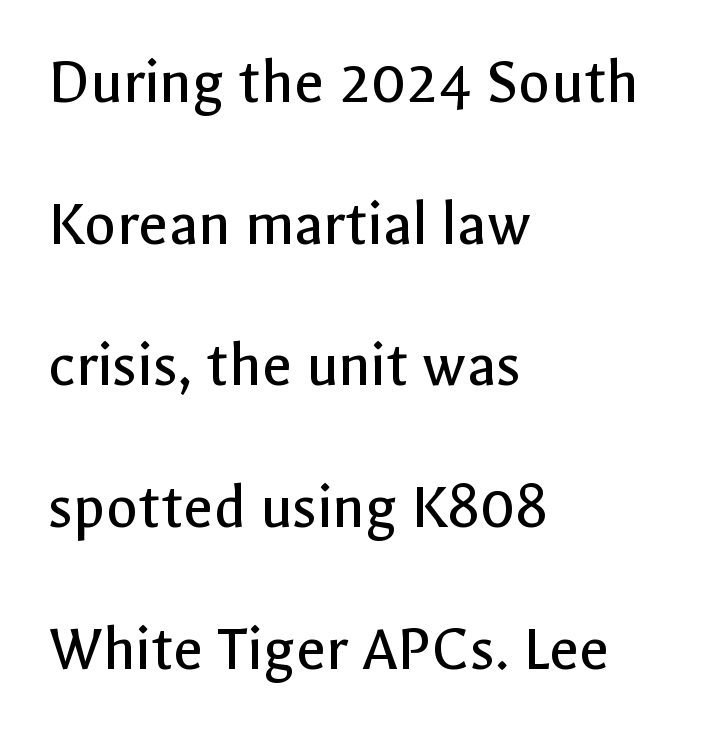
Q: Is the text bold? A: No.
Q: Is the text italic (slanted)? A: No, it is upright.
Q: Is the typeface a serif or a sans-serif typeface? A: Sans-serif.
Q: Is the text underlined? A: No.
Q: How is the paragraph aligned? A: Left-aligned.
Q: Is the spacing between letters normal or unusually wide? A: Normal.
Q: Is the spacing between lines tight, normal or loose? A: Loose.
Q: Width (condensed, normal, or wide)? A: Normal.
Q: x-height? A: Medium.
Q: Monospaced? A: No.
